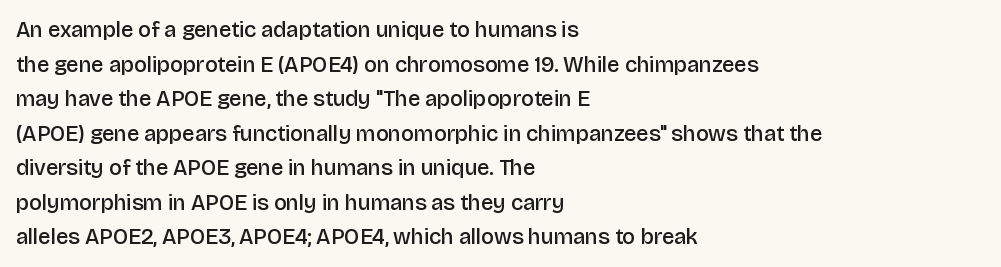
{"italic": "no", "bold": "semi", "underline": "no", "align": "left", "line_spacing": "normal", "line_spacing_ratio": 1.57, "letter_spacing": "normal", "letter_spacing_em": 0.0, "glyph_px": 22}
